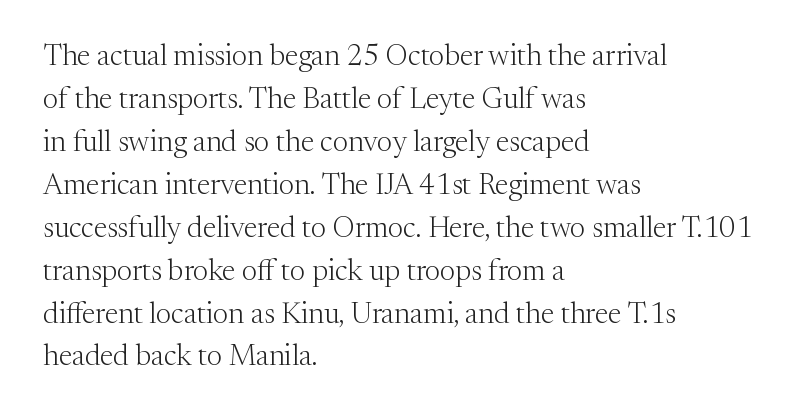
{"serif": "yes", "italic": "no", "bold": "no", "weight": "light", "width": "normal", "stroke_contrast": "medium", "x_height": "medium", "monospaced": "no", "underline": "no", "align": "left", "line_spacing": "normal", "line_spacing_ratio": 1.48, "letter_spacing": "normal", "letter_spacing_em": 0.0, "glyph_px": 29}
